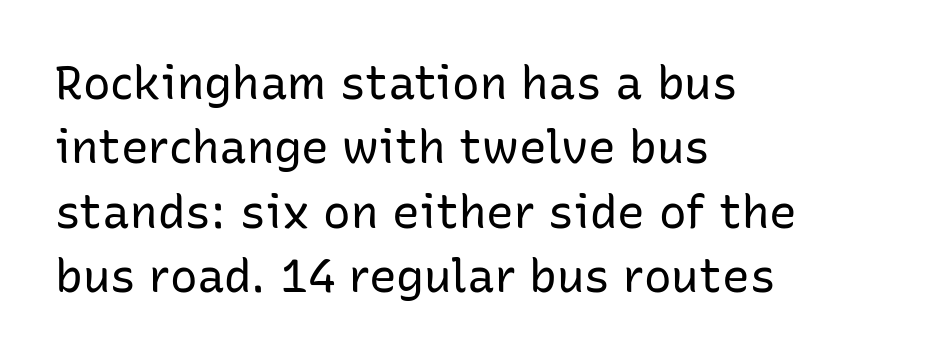
The image shows 46 px regular-weight sans-serif type, upright; set left-aligned, normal line spacing (1.4x), normal letter spacing, not underlined; low stroke contrast and a medium x-height.
